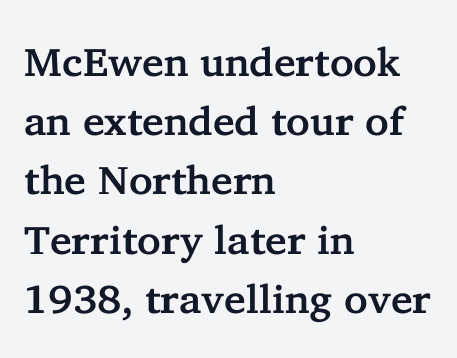
The image shows 40 px serif type, upright; set left-aligned, normal line spacing (1.48x), normal letter spacing, not underlined; low stroke contrast and a medium x-height.
